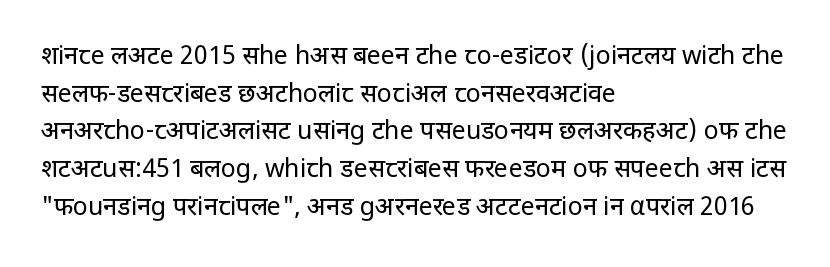
The face used here is rendered with its standard letterfit. Just letters on the line, the space beneath them empty. Caption: face not bold, strokes unweighted. Line spacing here is normal.
